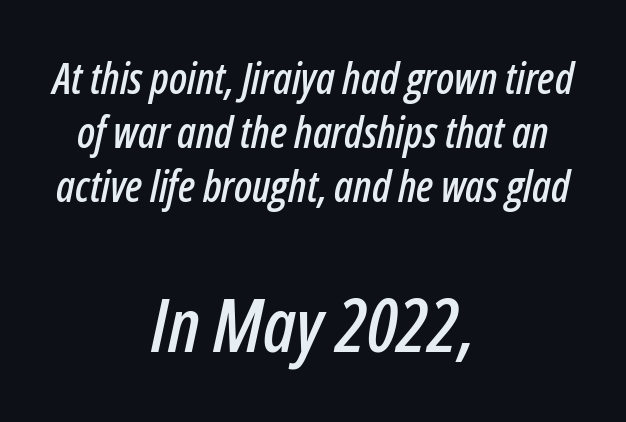
The image shows 75 px condensed type, italic (leaning right); set centered, normal line spacing (1.26x), normal letter spacing, not underlined; the second (bottom) block is 1.74x larger; low stroke contrast and a medium x-height.
